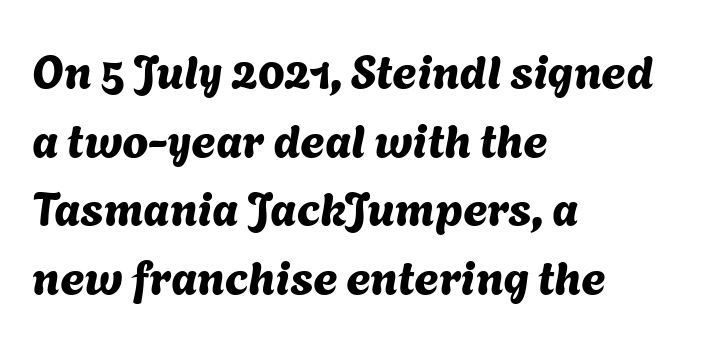
The paragraph shown leans on its left margin. The letterforms sit shoulder to shoulder at normal distance. The passage shown stacks its lines at a standard gap. The passage shown is typeset with a sans-serif family. A bare baseline throughout the passage.
